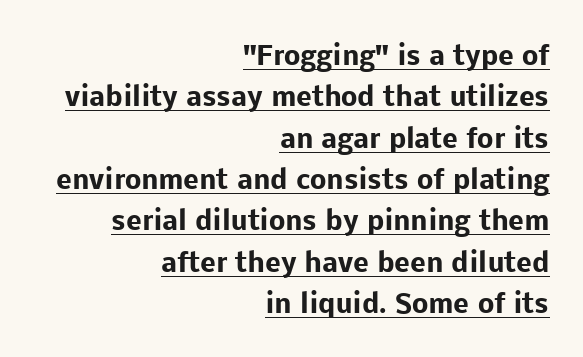
The image shows 26 px bold type, upright; set right-aligned, normal line spacing (1.59x), normal letter spacing, underlined.
